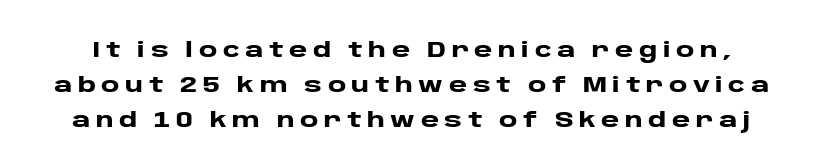
Descender tails drop into unmarked territory. The type is letterspaced generously, with wide tracking. I'd describe the lettering as bold — thick and assertive. Posture: upright roman. The designer left line spacing at the default.
